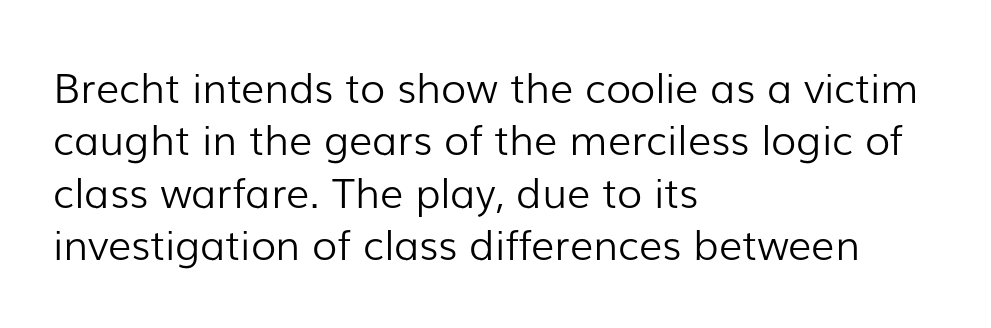
Tracking here is standard; glyphs follow each other at the usual distance. Plain, unruled lines of type. A normal amount of white space separates one row of letters from the next. If you drew a ruler down the left edge, every line would touch it.
